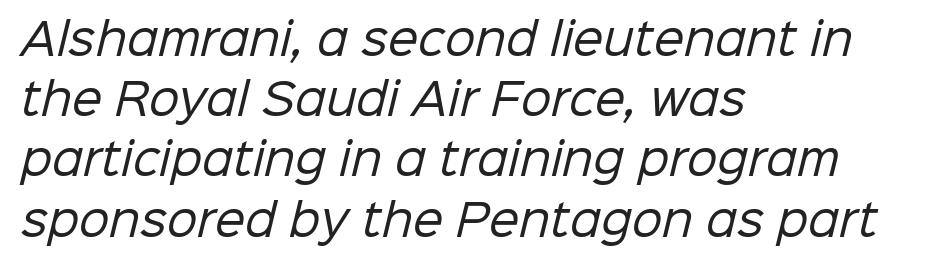
Q: Is the text bold? A: No.
Q: Is the typeface a serif or a sans-serif typeface? A: Sans-serif.
Q: Is the text underlined? A: No.
Q: How is the paragraph aligned? A: Left-aligned.
Q: Is the spacing between letters normal or unusually wide? A: Normal.
Q: Is the spacing between lines tight, normal or loose? A: Normal.
Q: Width (condensed, normal, or wide)? A: Normal.
Q: Stroke contrast? A: Low.
Q: x-height? A: Medium.
Q: Monospaced? A: No.
